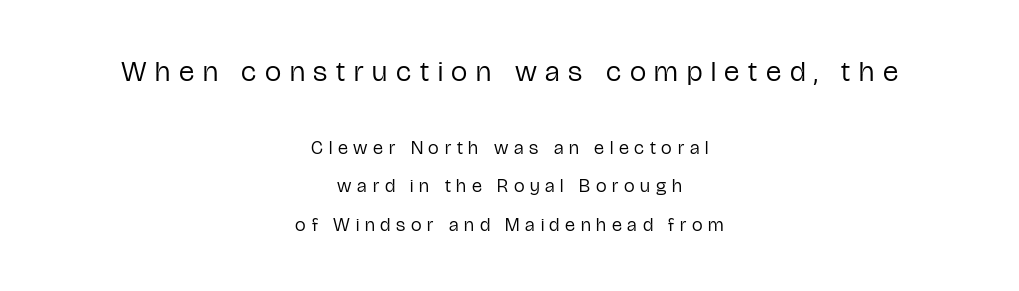
The image shows 29 px regular-weight, condensed sans-serif type, upright; set centered, loose line spacing (2.02x), unusually wide letter spacing (+0.3 em), not underlined; the first (top) block is 1.53x larger; low stroke contrast and a medium x-height.
